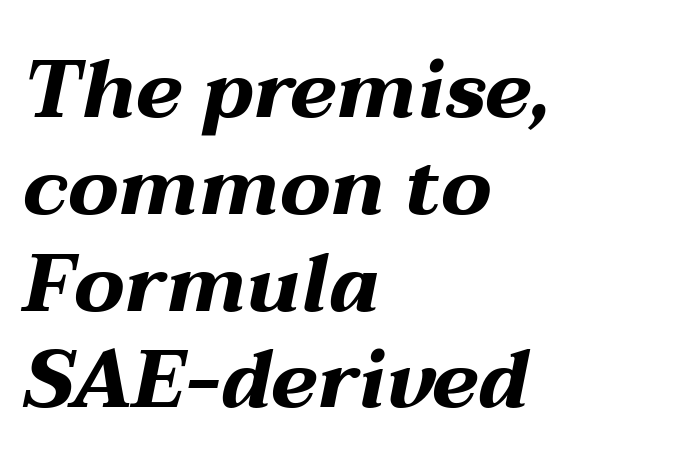
Q: Is the text bold? A: Yes.
Q: Is the text italic (slanted)? A: Yes, it leans right by about 12 degrees.
Q: Is the text underlined? A: No.
Q: How is the paragraph aligned? A: Left-aligned.
Q: Is the spacing between letters normal or unusually wide? A: Normal.
Q: Width (condensed, normal, or wide)? A: Wide.
Q: Stroke contrast? A: Medium.
Q: x-height? A: Medium.
Q: Monospaced? A: No.
